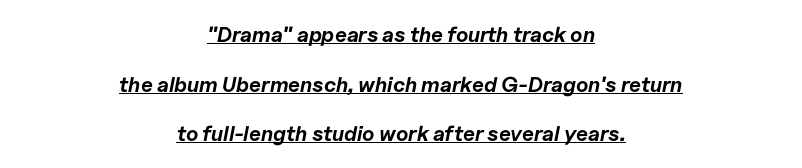
Somebody hit Ctrl+U on this one — the words are underlined. The font's italic variant was chosen for this text. How are the letters spaced? Ordinarily, with no added tracking. As a designer I'd log this as weight 700, bold. The text block is weighted toward neither margin, spreading evenly from the middle. Students, observe: this is what heavily led, spacious text looks like.
